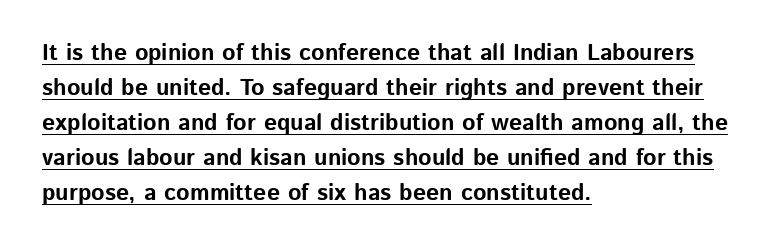
Strong, thick strokes mark this as bold type. If you drew a line through each stem, it would be perfectly vertical. The passage shown has conventional tracking throughout. Typeset ragged right — the left edge is the straight one.
